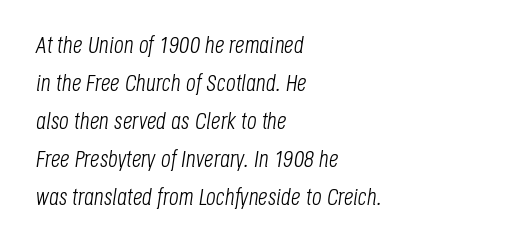
Q: Is the text bold? A: No.
Q: Is the text italic (slanted)? A: Yes, it leans right by about 8 degrees.
Q: Is the text underlined? A: No.
Q: How is the paragraph aligned? A: Left-aligned.
Q: Is the spacing between letters normal or unusually wide? A: Normal.
Q: Is the spacing between lines tight, normal or loose? A: Normal.
